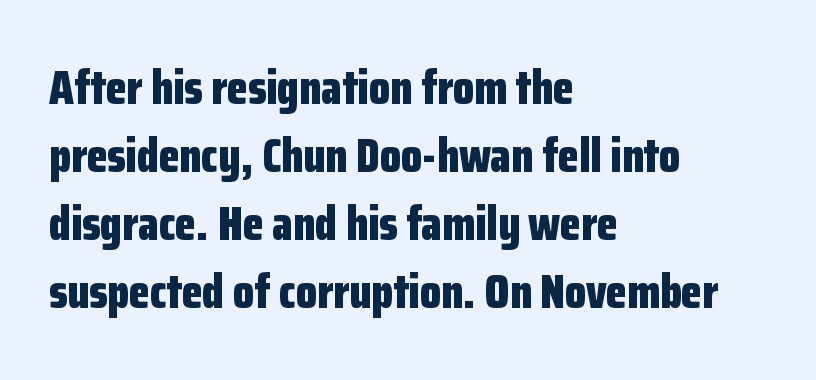
Q: Is the text bold? A: Yes.
Q: Is the text italic (slanted)? A: No, it is upright.
Q: Is the typeface a serif or a sans-serif typeface? A: Sans-serif.
Q: Is the text underlined? A: No.
Q: How is the paragraph aligned? A: Left-aligned.
Q: Is the spacing between letters normal or unusually wide? A: Normal.
Q: Is the spacing between lines tight, normal or loose? A: Normal.
Q: Width (condensed, normal, or wide)? A: Condensed.
Q: Stroke contrast? A: Low.
Q: x-height? A: Medium.
Q: Monospaced? A: No.
